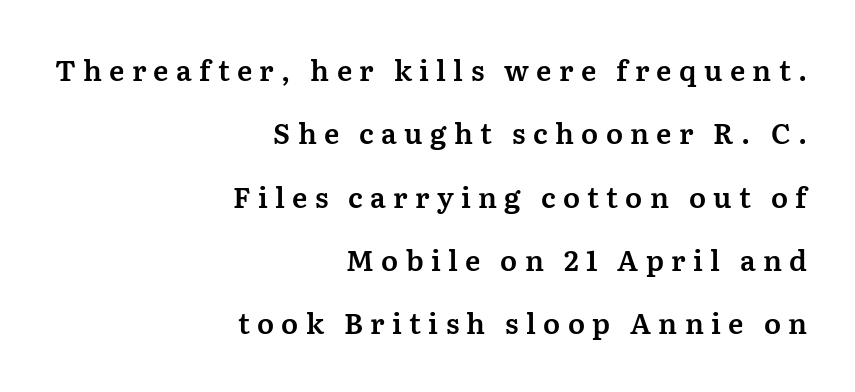
The letterforms stand isolated, each surrounded by extra space. Italic: no, the glyphs are upright roman. Each letter keeps its own natural width here, so spacing adapts to shape. Nobody drew a line under any word here. The letters carry serifs — small finishing strokes at the ends of their stems.
